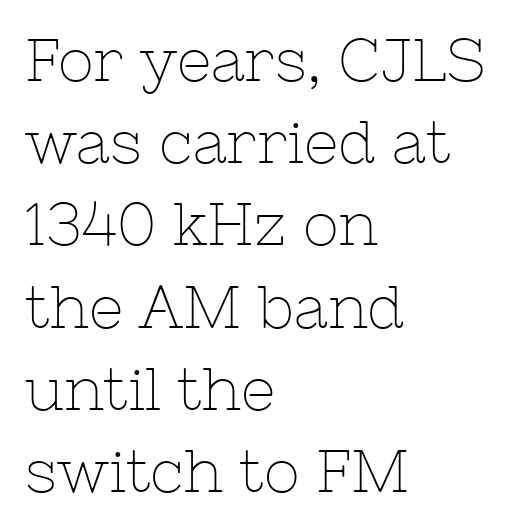
{"serif": "yes", "italic": "no", "bold": "no", "weight": "thin", "width": "normal", "stroke_contrast": "low", "x_height": "medium", "monospaced": "no", "underline": "no", "align": "left", "line_spacing": "normal", "line_spacing_ratio": 1.37, "letter_spacing": "normal", "letter_spacing_em": 0.0, "glyph_px": 60}
